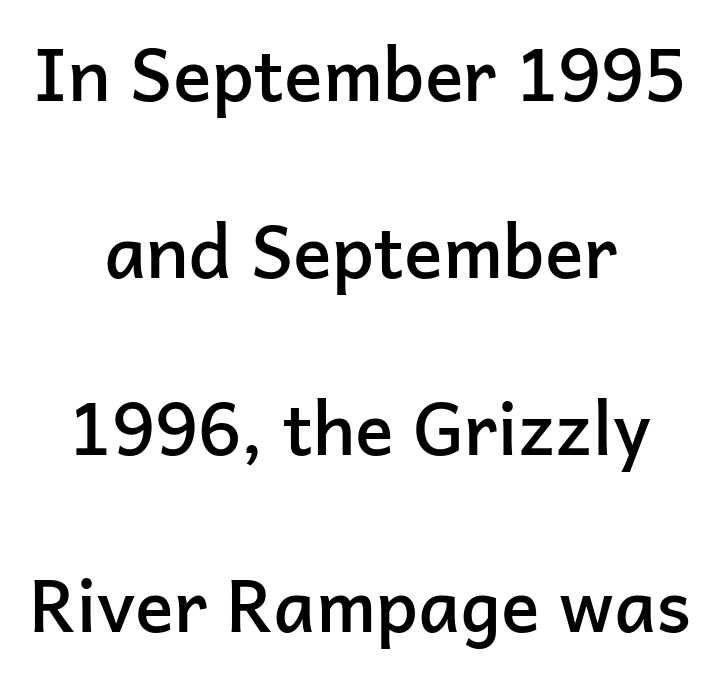
The image shows 72 px semibold sans-serif type, upright; set centered, loose line spacing (2.46x), normal letter spacing, not underlined; low stroke contrast and a medium x-height.
